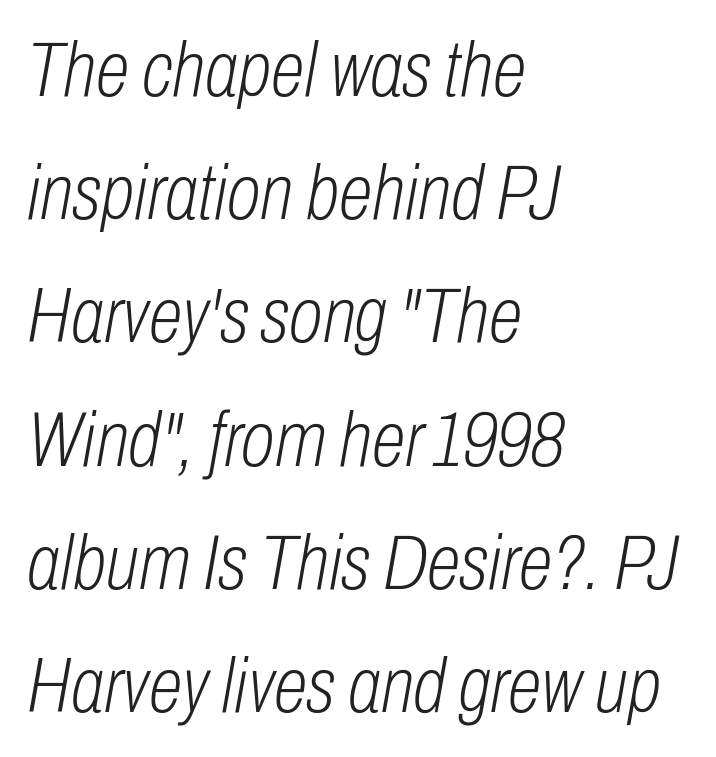
The image shows 78 px light, condensed type, italic (leaning right); set left-aligned, normal line spacing (1.58x), normal letter spacing, not underlined; low stroke contrast and a medium x-height.
